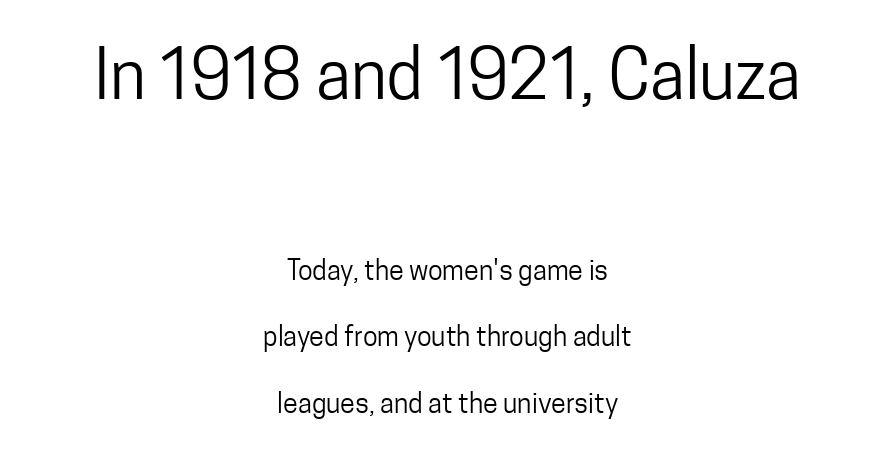
Q: Is the text bold? A: No.
Q: Is the text italic (slanted)? A: No, it is upright.
Q: Is the typeface a serif or a sans-serif typeface? A: Sans-serif.
Q: Is the text underlined? A: No.
Q: How is the paragraph aligned? A: Centered.
Q: Is the spacing between letters normal or unusually wide? A: Normal.
Q: Is the spacing between lines tight, normal or loose? A: Loose.
Q: Which block of text is set in a larger size, the first (top) or the second (bottom)? A: The first (top) one.
Q: Width (condensed, normal, or wide)? A: Condensed.
Q: Stroke contrast? A: Low.
Q: x-height? A: Medium.
Q: Monospaced? A: No.
